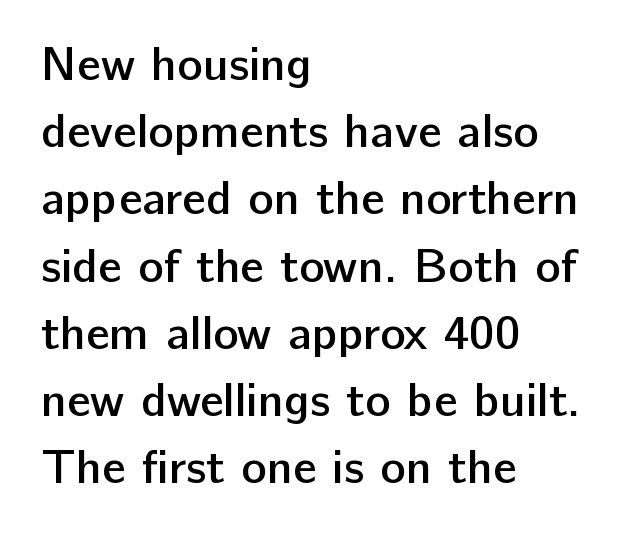
If you measured baseline to baseline, you'd find a middling distance. The type is set solid horizontally, with unmodified tracking. In terms of posture, this sample is upright. This sample has the flowing, uneven cadence of proportional lettering.
